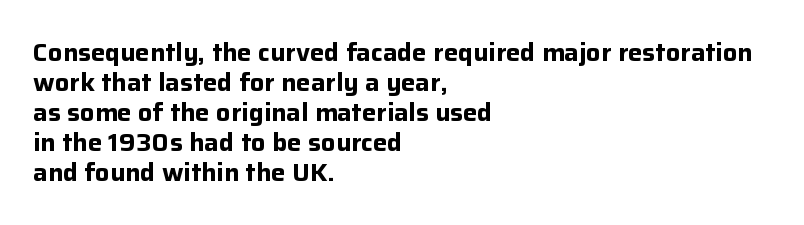
Q: Is the text bold? A: Yes.
Q: Is the text italic (slanted)? A: No, it is upright.
Q: Is the text underlined? A: No.
Q: How is the paragraph aligned? A: Left-aligned.
Q: Is the spacing between letters normal or unusually wide? A: Normal.
Q: Is the spacing between lines tight, normal or loose? A: Normal.
